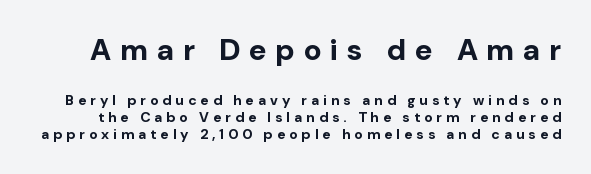
{"serif": "no", "italic": "no", "bold": "yes", "weight": "bold", "width": "normal", "stroke_contrast": "low", "x_height": "medium", "monospaced": "no", "underline": "no", "line_spacing_ratio": 1.22, "letter_spacing": "wide", "letter_spacing_em": 0.29, "larger_block": "first", "size_ratio": 2.14, "glyph_px": 30}
